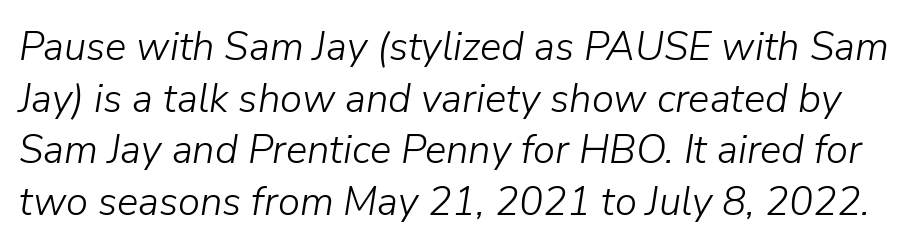
Q: Is the text bold? A: No.
Q: Is the text italic (slanted)? A: Yes, it leans right by about 9 degrees.
Q: Is the text underlined? A: No.
Q: Is the spacing between letters normal or unusually wide? A: Normal.
Q: Is the spacing between lines tight, normal or loose? A: Normal.
Q: Width (condensed, normal, or wide)? A: Normal.
Q: Stroke contrast? A: Low.
Q: x-height? A: Medium.
Q: Monospaced? A: No.
